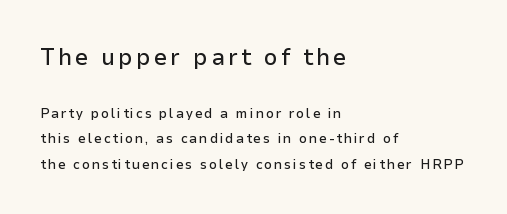
{"italic": "no", "underline": "no", "align": "left", "line_spacing_ratio": 1.82, "larger_block": "first", "size_ratio": 1.71, "glyph_px": 24}
